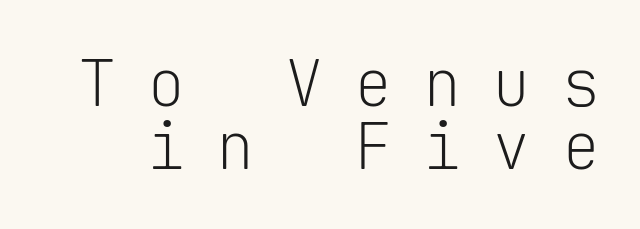
{"serif": "no", "italic": "no", "bold": "no", "weight": "light", "width": "normal", "stroke_contrast": "low", "x_height": "medium", "monospaced": "yes", "underline": "no", "line_spacing": "tight", "line_spacing_ratio": 0.98, "letter_spacing": "wide", "letter_spacing_em": 0.48, "glyph_px": 64}
